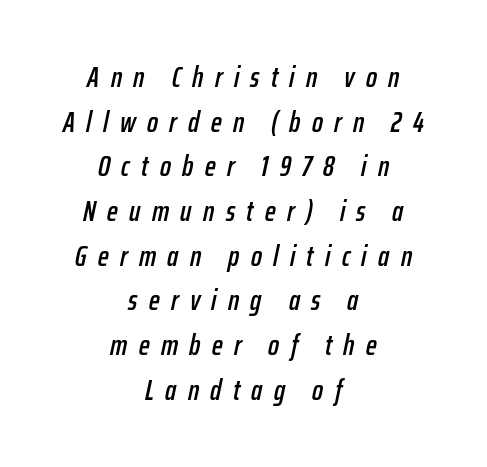
Q: Is the text italic (slanted)? A: Yes, it leans right by about 12 degrees.
Q: Is the text underlined? A: No.
Q: How is the paragraph aligned? A: Centered.
Q: Is the spacing between letters normal or unusually wide? A: Unusually wide.
Q: Is the spacing between lines tight, normal or loose? A: Normal.
Q: Width (condensed, normal, or wide)? A: Condensed.
Q: Stroke contrast? A: Low.
Q: x-height? A: Medium.
Q: Monospaced? A: No.
